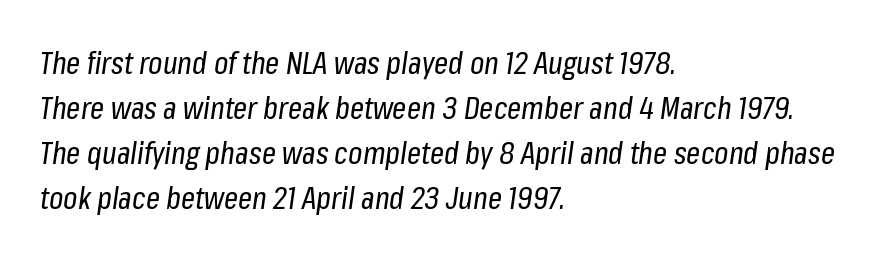
The image shows 31 px regular-weight, condensed type, italic (leaning right); set left-aligned, normal line spacing (1.45x), normal letter spacing, not underlined; low stroke contrast and a medium x-height.
